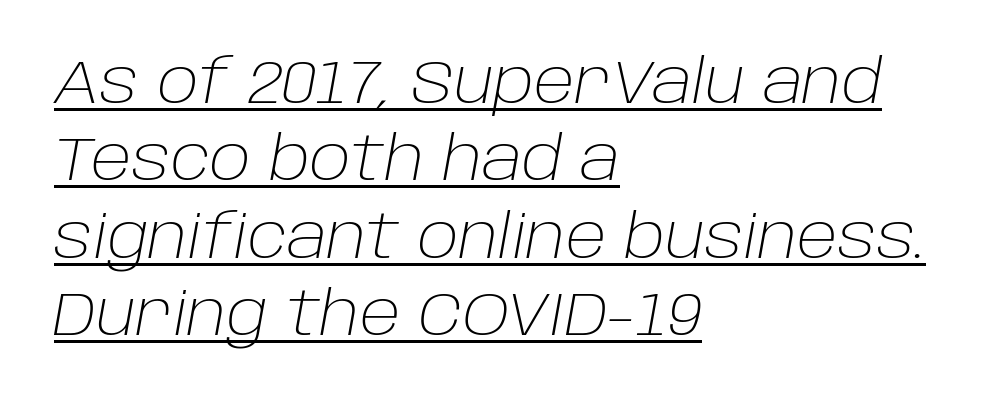
The image shows 61 px light type, italic (leaning right); set left-aligned, normal line spacing (1.27x), normal letter spacing, underlined; low stroke contrast and a large x-height.
